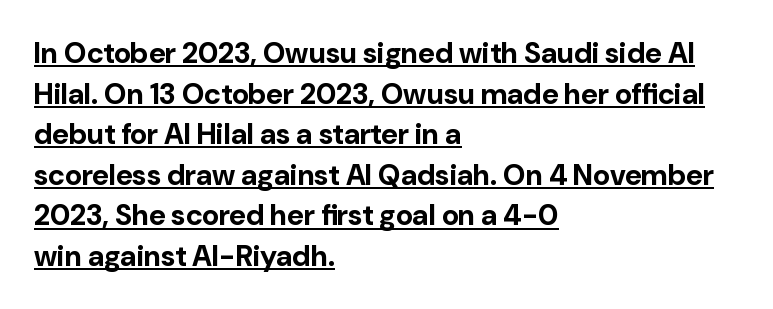
Q: Is the text bold? A: Yes.
Q: Is the text italic (slanted)? A: No, it is upright.
Q: Is the typeface a serif or a sans-serif typeface? A: Sans-serif.
Q: Is the text underlined? A: Yes.
Q: How is the paragraph aligned? A: Left-aligned.
Q: Is the spacing between letters normal or unusually wide? A: Normal.
Q: Is the spacing between lines tight, normal or loose? A: Normal.
Q: Width (condensed, normal, or wide)? A: Normal.
Q: Stroke contrast? A: Low.
Q: x-height? A: Medium.
Q: Monospaced? A: No.
